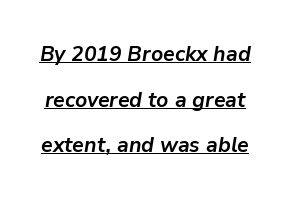
Q: Is the text bold? A: Yes.
Q: Is the text italic (slanted)? A: Yes, it leans right by about 9 degrees.
Q: Is the text underlined? A: Yes.
Q: Is the spacing between letters normal or unusually wide? A: Normal.
Q: Is the spacing between lines tight, normal or loose? A: Loose.
